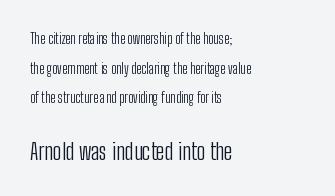
{"italic": "no", "bold": "no", "underline": "no", "align": "left", "line_spacing": "loose", "line_spacing_ratio": 2.12, "letter_spacing": "normal", "letter_spacing_em": 0.0, "larger_block": "second", "size_ratio": 1.64, "glyph_px": 23}
